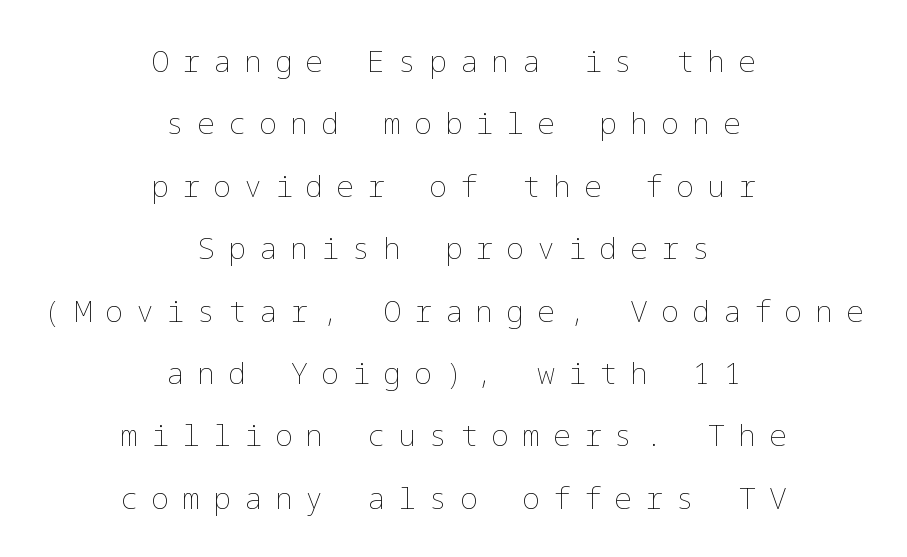
Q: Is the text bold? A: No.
Q: Is the text italic (slanted)? A: No, it is upright.
Q: Is the text underlined? A: No.
Q: How is the paragraph aligned? A: Centered.
Q: Is the spacing between letters normal or unusually wide? A: Unusually wide.
Q: Is the spacing between lines tight, normal or loose? A: Loose.
Q: Width (condensed, normal, or wide)? A: Normal.
Q: Stroke contrast? A: Low.
Q: x-height? A: Medium.
